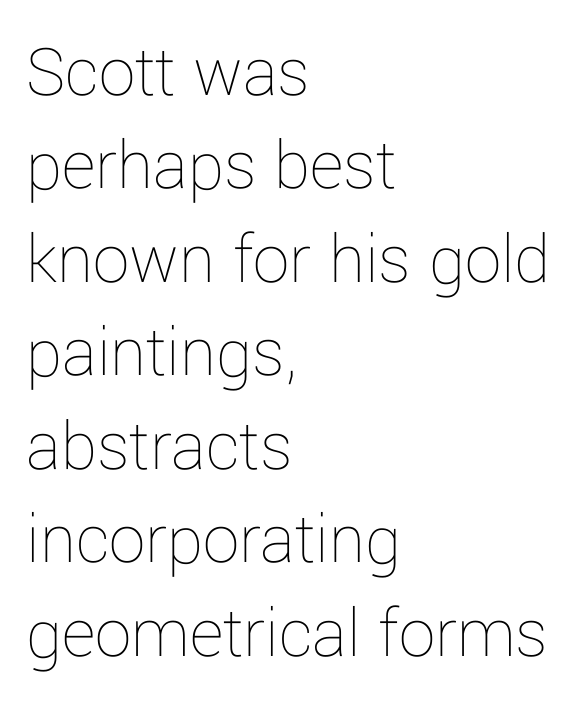
The image shows 73 px thin type, upright; set left-aligned, normal line spacing (1.28x), normal letter spacing, not underlined; low stroke contrast and a medium x-height.
